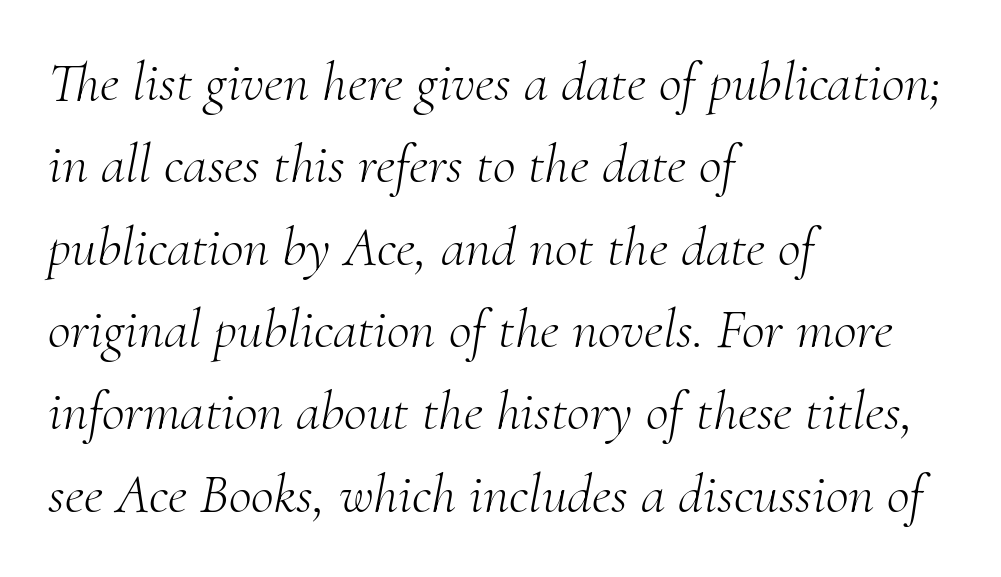
Q: Is the text bold? A: No.
Q: Is the text italic (slanted)? A: Yes, it leans right by about 10 degrees.
Q: Is the typeface a serif or a sans-serif typeface? A: Serif.
Q: Is the text underlined? A: No.
Q: How is the paragraph aligned? A: Left-aligned.
Q: Is the spacing between letters normal or unusually wide? A: Normal.
Q: Is the spacing between lines tight, normal or loose? A: Normal.
Q: Width (condensed, normal, or wide)? A: Normal.
Q: Stroke contrast? A: Medium.
Q: x-height? A: Small.
Q: Monospaced? A: No.
